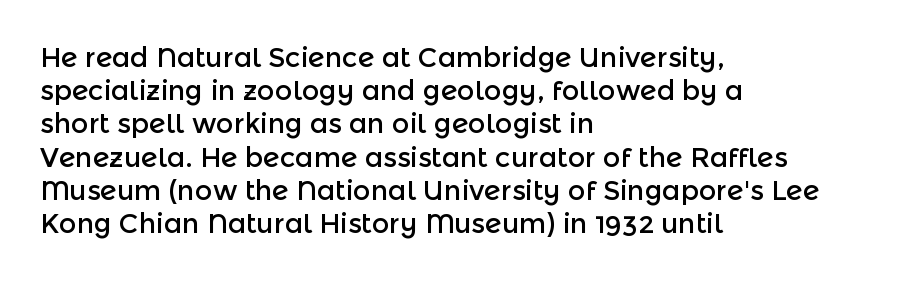
Every row of glyphs begins at an identical x-position on the left. These lines were composed using upright roman letters. Standard letterfit; no display-style spreading of the glyphs. The glyphs are unaccompanied by any horizontal stroke below them.
